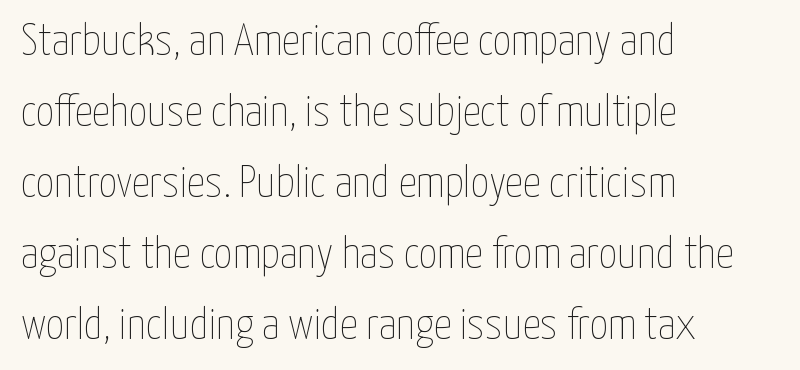
Leading: standard. The specimen reads as upright at a glance. These lines are set flush left with a ragged right edge. You could not count columns in this text — the font is proportionally spaced. The cut favours lightness, reaching ordinary text weight at its darkest.
